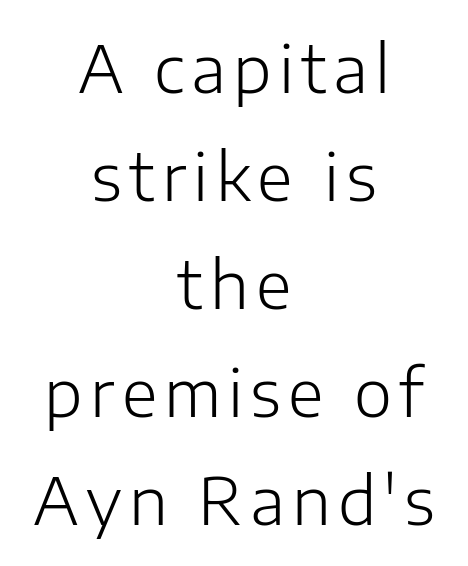
What's the leading like? Ordinary, nothing unusual. The axis of the letterforms is exactly vertical. Look at the bottom of the vertical strokes: they stop flat, with no serifs. Is this a fixed-width face? No — the glyphs have proportional, varying widths. Stroke thickness stays within the range of a standard reading face or lighter.
